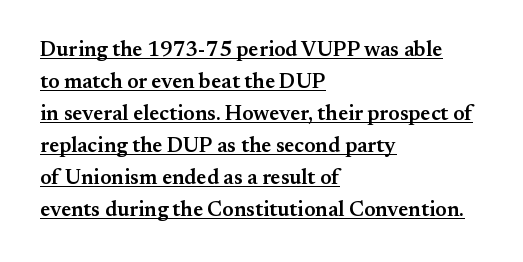
{"italic": "no", "bold": "semi", "underline": "yes", "align": "left", "line_spacing": "normal", "line_spacing_ratio": 1.52, "letter_spacing": "normal", "letter_spacing_em": 0.0, "glyph_px": 21}
